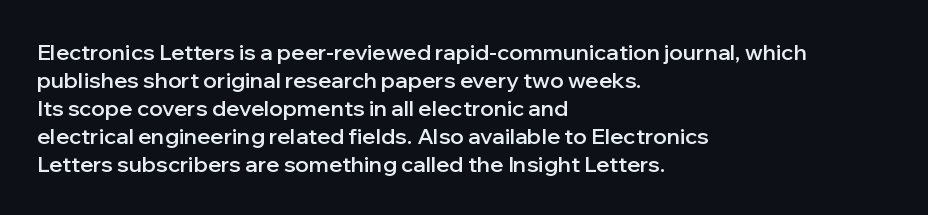
{"italic": "no", "bold": "semi", "underline": "no", "align": "left", "line_spacing": "normal", "line_spacing_ratio": 1.27, "letter_spacing": "normal", "letter_spacing_em": 0.0, "glyph_px": 22}
